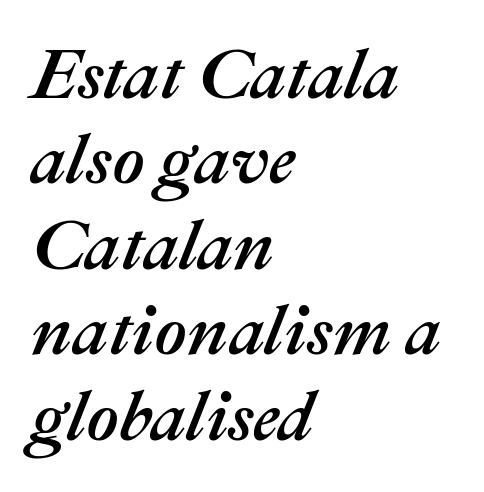
The image shows 70 px text type, italic (leaning right); set left-aligned, line spacing 1.22x, normal letter spacing, not underlined; medium stroke contrast and a medium x-height.
